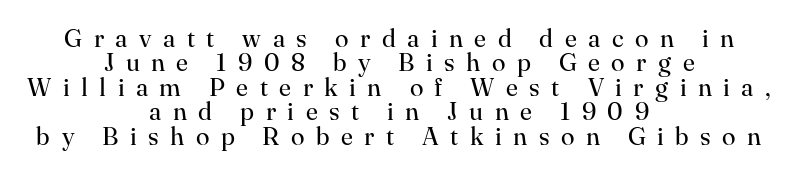
The image shows 25 px text type, upright; set centered, tight line spacing (0.98x), unusually wide letter spacing (+0.46 em), not underlined.
